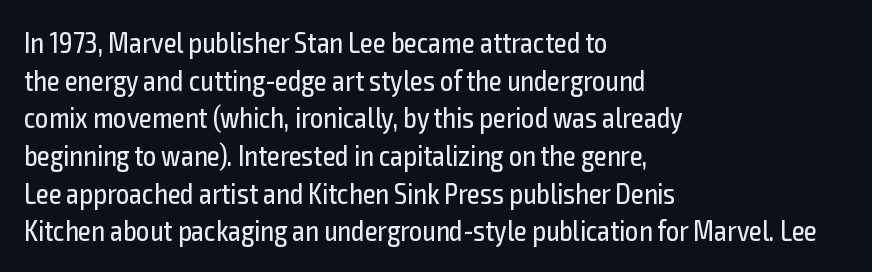
Q: Is the text bold? A: No.
Q: Is the text italic (slanted)? A: No, it is upright.
Q: Is the typeface a serif or a sans-serif typeface? A: Sans-serif.
Q: Is the text underlined? A: No.
Q: How is the paragraph aligned? A: Left-aligned.
Q: Is the spacing between letters normal or unusually wide? A: Normal.
Q: Is the spacing between lines tight, normal or loose? A: Normal.
Q: Width (condensed, normal, or wide)? A: Condensed.
Q: x-height? A: Medium.
Q: Monospaced? A: No.
